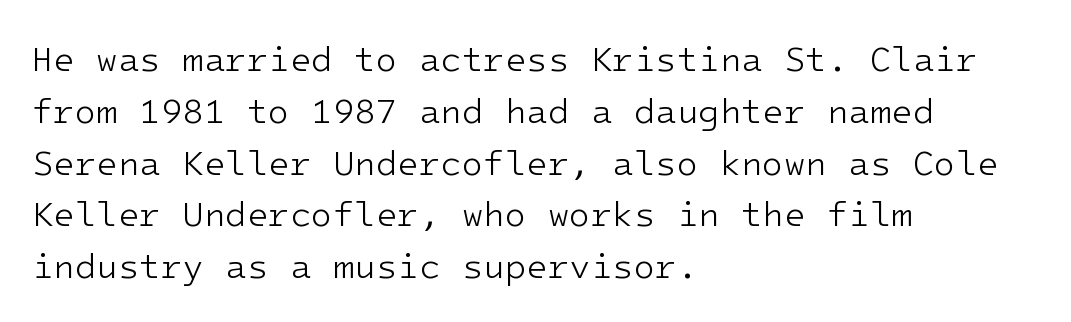
The image shows 35 px light sans-serif type, upright, monospaced; set left-aligned, normal line spacing (1.48x), normal letter spacing, not underlined; low stroke contrast and a medium x-height.
